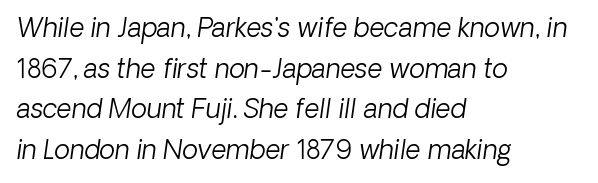
Q: Is the text bold? A: No.
Q: Is the text italic (slanted)? A: Yes, it leans right by about 8 degrees.
Q: Is the text underlined? A: No.
Q: How is the paragraph aligned? A: Left-aligned.
Q: Is the spacing between letters normal or unusually wide? A: Normal.
Q: Is the spacing between lines tight, normal or loose? A: Normal.
